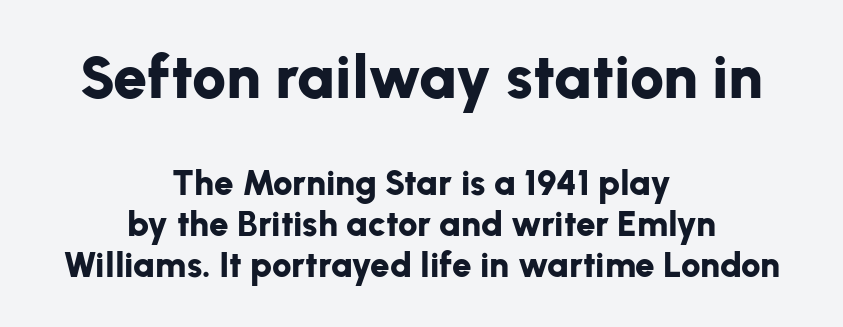
The image shows 61 px bold sans-serif type, upright; set centered, line spacing 1.18x, normal letter spacing, not underlined; the first (top) block is 1.74x larger; low stroke contrast and a medium x-height.
